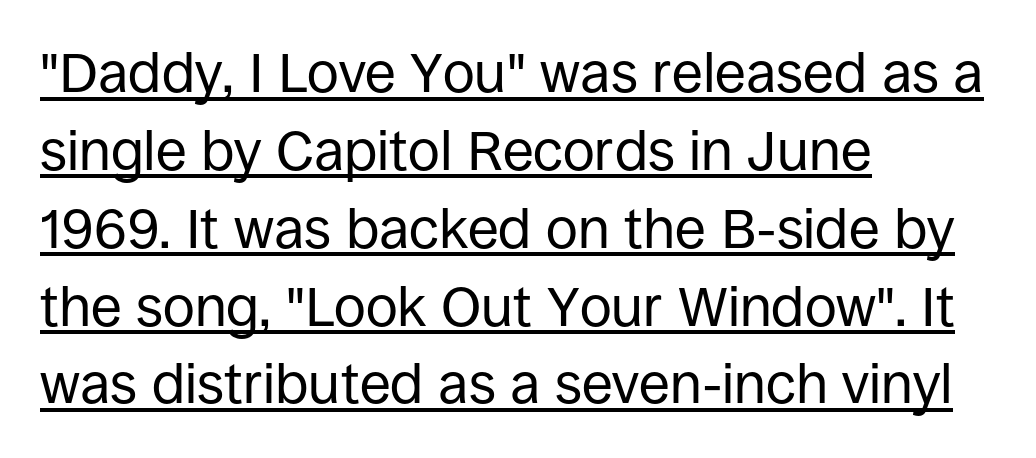
Does extra space separate the letters? No, they use regular spacing. Rows of type keep a routine distance in the vertical direction. Does the copy run flush right? No — it runs flush left. Vertical strokes here are truly vertical. Character widths vary here, with narrow letters taking less room than wide ones.
